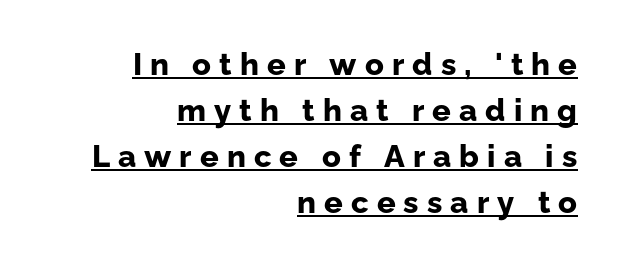
Where is the straight margin? On the right. This sample keeps an unexceptional amount of space between lines. The face used here is a sans, in the tradition of grotesques and geometrics. This rendering widens character spacing well past its baseline value.
